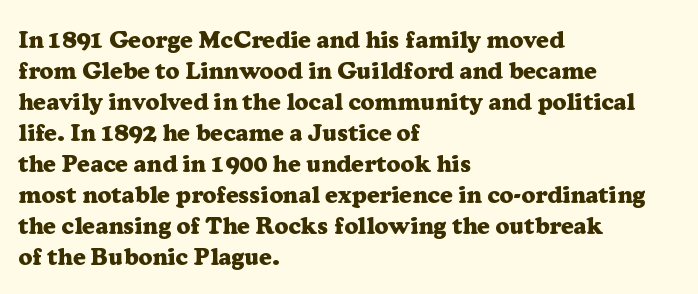
{"italic": "no", "bold": "yes", "underline": "no", "align": "left", "line_spacing": "normal", "line_spacing_ratio": 1.29, "letter_spacing": "normal", "letter_spacing_em": 0.0, "glyph_px": 24}
